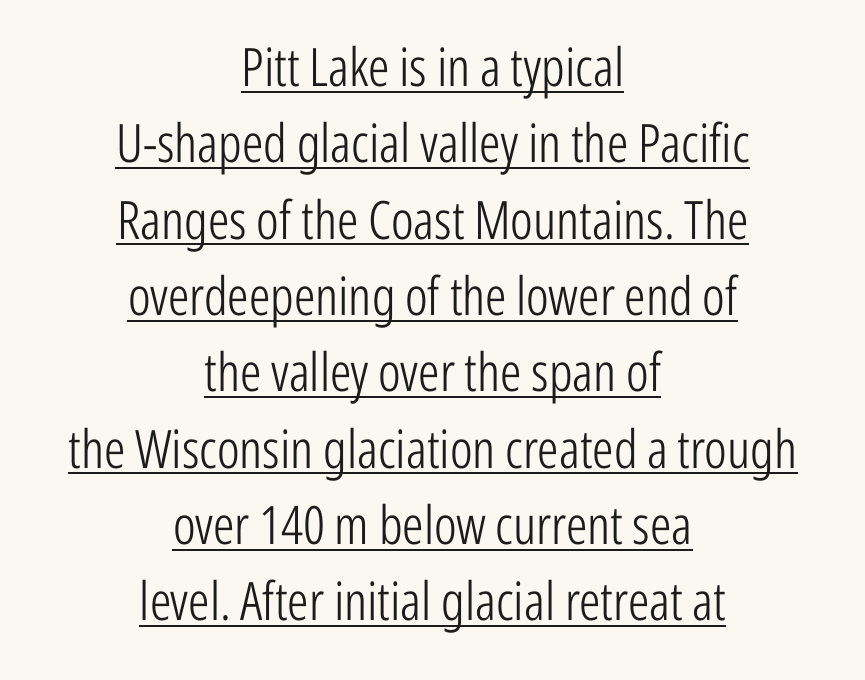
The paragraph has two soft edges and a firm central axis. This rendering leaves character spacing at its baseline value. Quick note: interline space is typical. Compared with undecorated copy, this sample adds a rule below the words. Notice how the stems are strictly vertical — no italics here. The text was rendered using a sans face with plain stroke endings.
